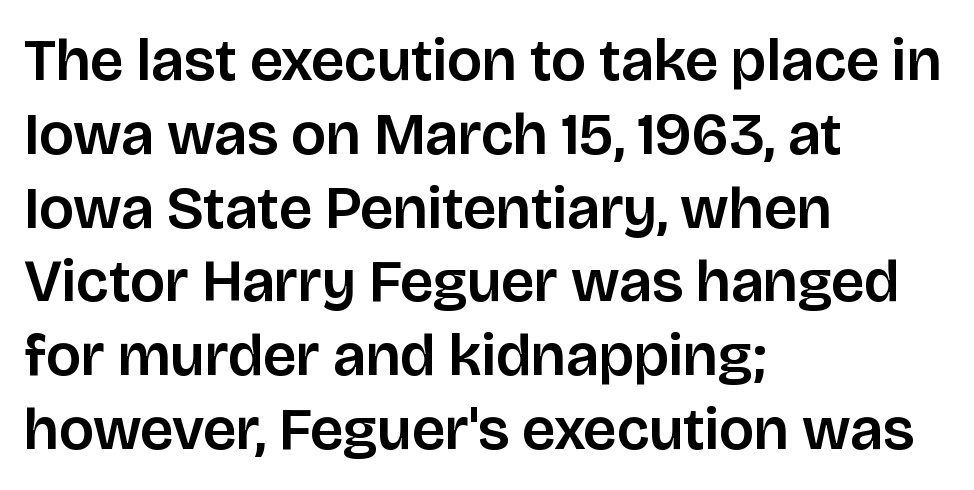
{"serif": "no", "italic": "no", "width": "normal", "stroke_contrast": "low", "x_height": "large", "monospaced": "no", "underline": "no", "align": "left", "line_spacing_ratio": 1.23, "letter_spacing": "normal", "letter_spacing_em": 0.0, "glyph_px": 60}
